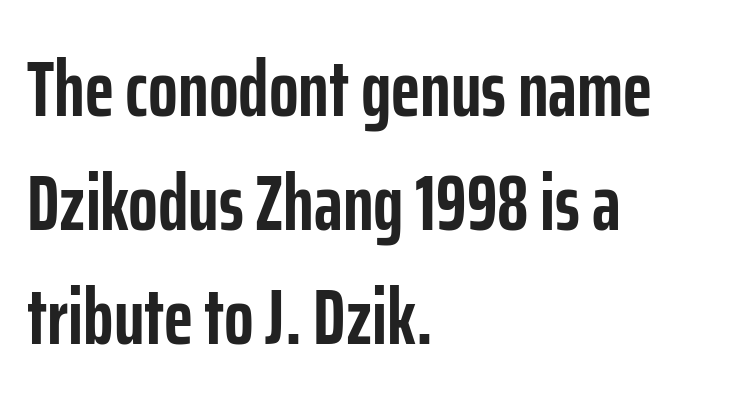
The image shows 78 px semibold, condensed sans-serif type, upright; set left-aligned, normal line spacing (1.46x), normal letter spacing, not underlined; low stroke contrast and a medium x-height.
